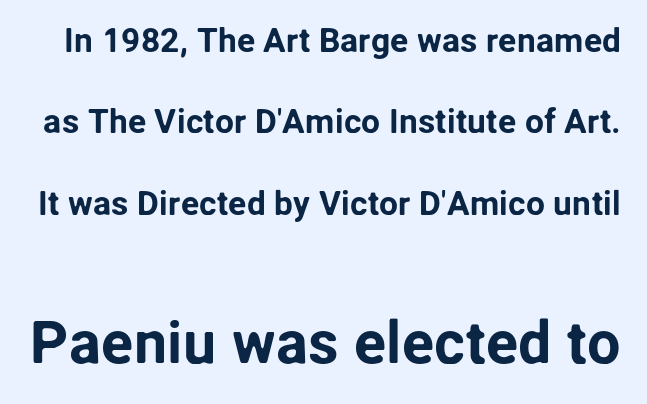
The image shows 60 px sans-serif type, upright; set loose line spacing (2.39x), normal letter spacing, not underlined; the second (bottom) block is 1.76x larger; low stroke contrast and a medium x-height.
